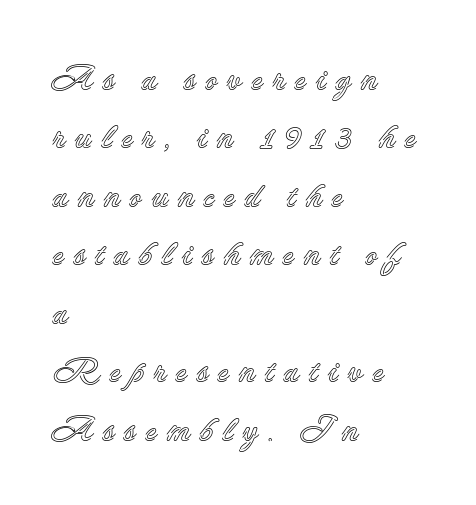
{"width": "normal", "x_height": "small", "monospaced": "no", "underline": "no", "align": "left", "line_spacing": "normal", "line_spacing_ratio": 1.67, "letter_spacing": "wide", "letter_spacing_em": 0.26, "glyph_px": 35}
